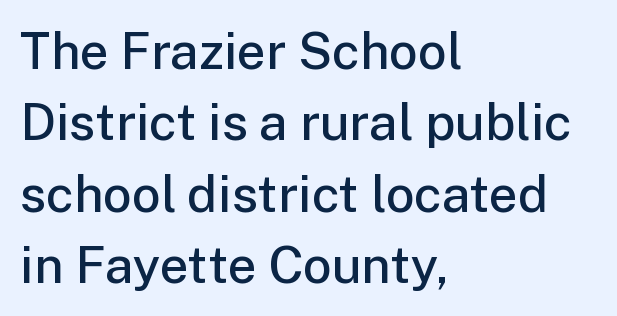
Style check: upright. This sample is left-justified, so line endings fall wherever the words run out. Successive baselines arrive at the customary interval. Each letter's strokes conclude bluntly, with no projecting serifs.
